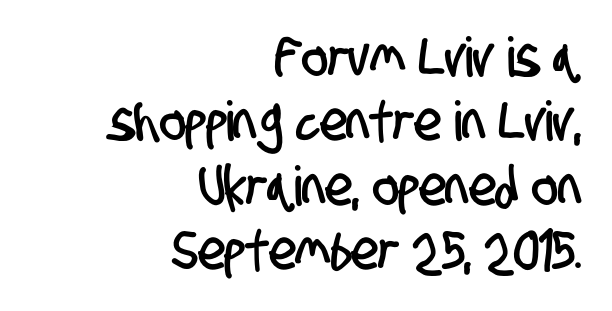
The space beneath each line is pristine and unruled. This is sans-serif lettering, the kind often seen on screens and signage. This sample is right-justified, so line beginnings fall wherever the words allow. These lines keep a tight, regular rhythm from letter to letter. A typesetter would call this proportional, since set widths differ per character.
